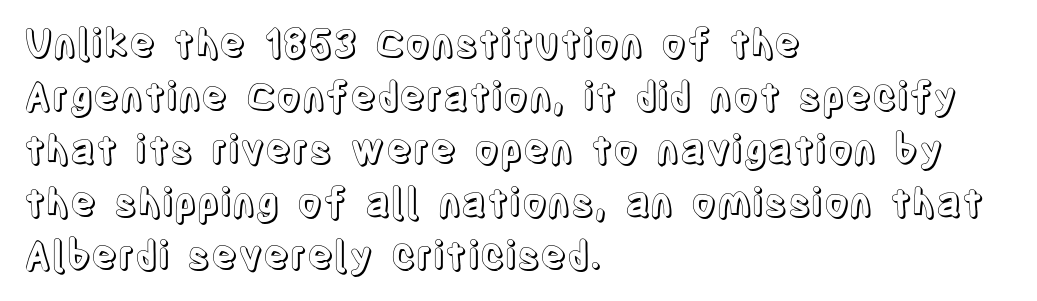
The image shows 39 px condensed type, upright; set left-aligned, normal line spacing (1.36x), normal letter spacing, not underlined; a large x-height.
